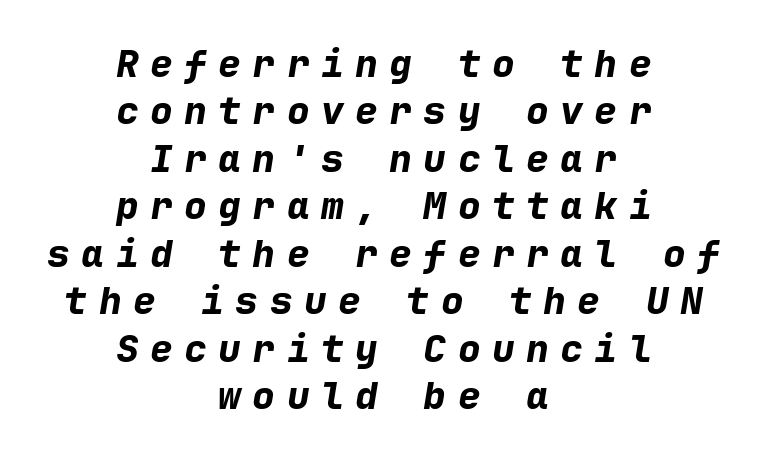
{"italic": "yes", "lean": "right", "slant_degrees": 9, "bold": "yes", "weight": "bold", "width": "normal", "stroke_contrast": "low", "x_height": "medium", "monospaced": "yes", "underline": "no", "align": "center", "line_spacing": "normal", "line_spacing_ratio": 1.25, "letter_spacing": "wide", "letter_spacing_em": 0.3, "glyph_px": 38}
